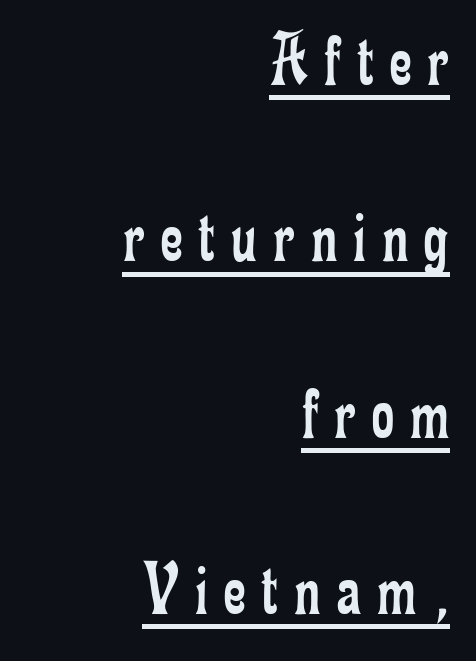
Q: Is the text bold? A: No.
Q: Is the text italic (slanted)? A: No, it is upright.
Q: Is the typeface a serif or a sans-serif typeface? A: Serif.
Q: Is the text underlined? A: Yes.
Q: How is the paragraph aligned? A: Right-aligned.
Q: Is the spacing between letters normal or unusually wide? A: Unusually wide.
Q: Is the spacing between lines tight, normal or loose? A: Loose.
Q: Width (condensed, normal, or wide)? A: Condensed.
Q: Stroke contrast? A: Low.
Q: x-height? A: Small.
Q: Monospaced? A: No.
